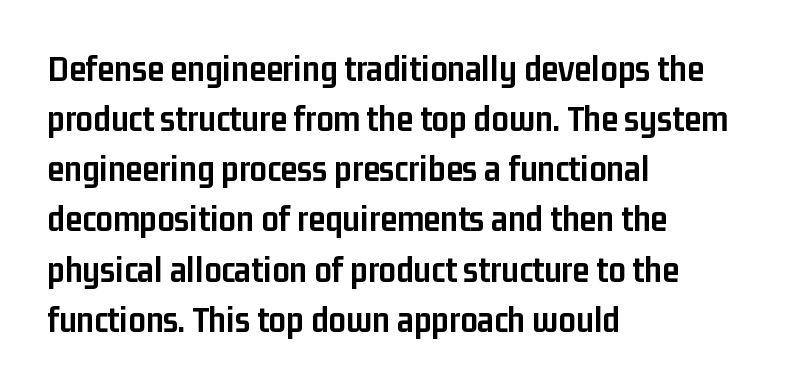
{"serif": "no", "italic": "no", "bold": "yes", "weight": "semibold", "width": "condensed", "stroke_contrast": "low", "x_height": "medium", "monospaced": "no", "underline": "no", "align": "left", "line_spacing": "normal", "line_spacing_ratio": 1.32, "letter_spacing": "normal", "letter_spacing_em": 0.0, "glyph_px": 38}
